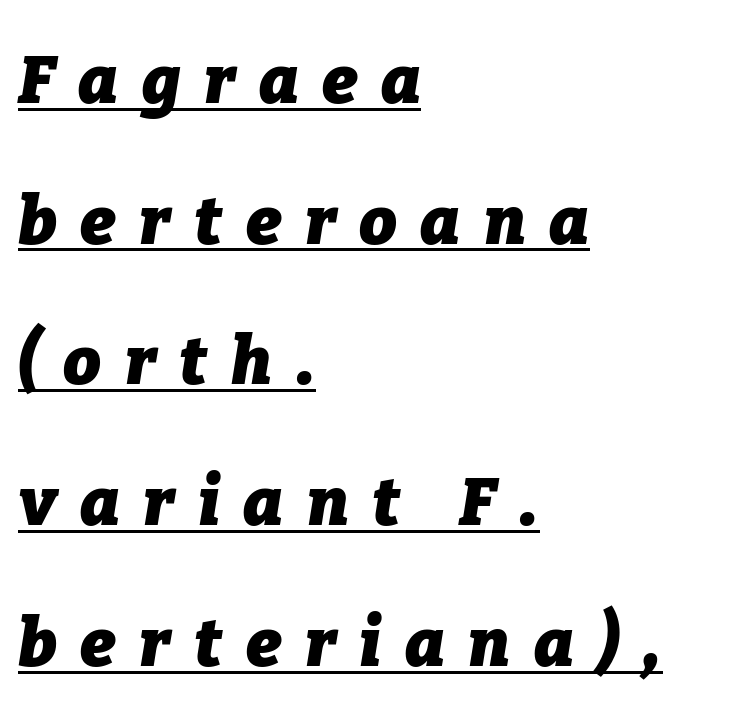
The image shows 67 px heavy type, italic (leaning right); set left-aligned, loose line spacing (2.1x), unusually wide letter spacing (+0.35 em), underlined; low stroke contrast and a medium x-height.
